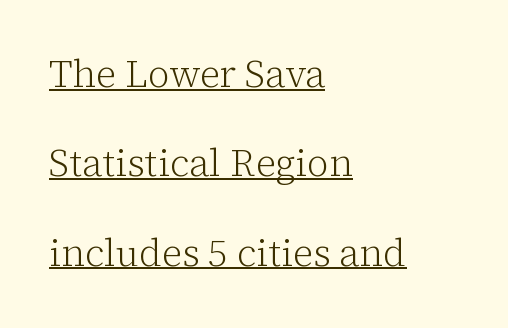
Character widths vary here, with narrow letters taking less room than wide ones. Nope, not italic — everything's standing straight. There is no visible air inserted between adjacent glyphs. Decoration check: the copy is underlined.
